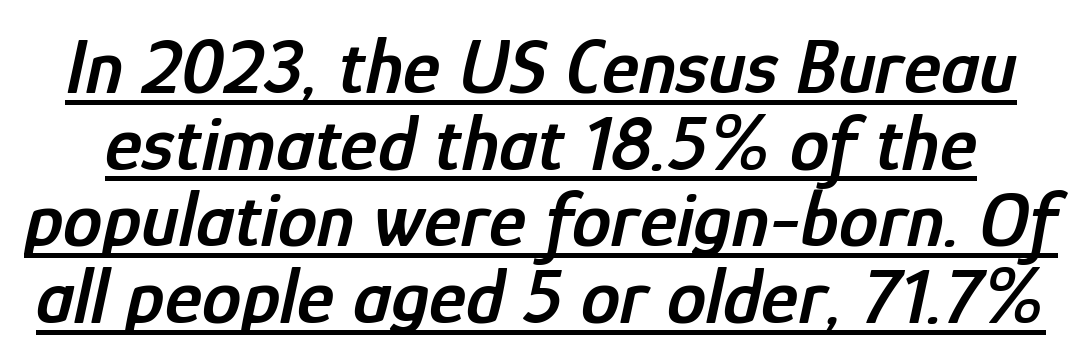
Glance below the letters and you will spot a drawn line. Quick note: interline space is minimal. The face used here has a pronounced slope to its letters. The gaps between neighbouring characters are ordinary and unremarkable.
